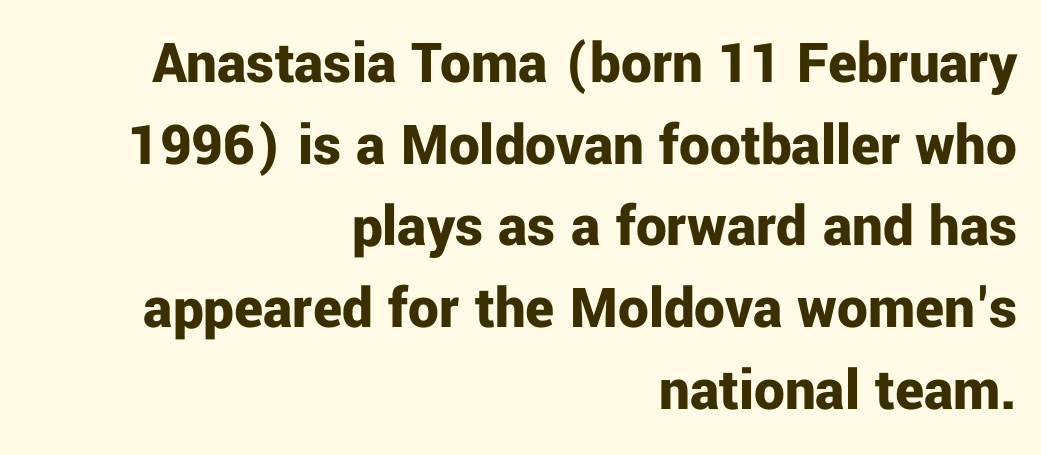
{"serif": "no", "italic": "no", "bold": "yes", "weight": "bold", "width": "normal", "stroke_contrast": "low", "x_height": "medium", "monospaced": "no", "underline": "no", "align": "right", "line_spacing": "normal", "line_spacing_ratio": 1.34, "letter_spacing": "normal", "letter_spacing_em": 0.0, "glyph_px": 61}
